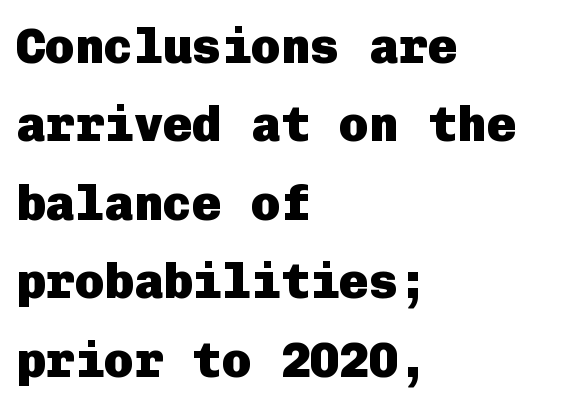
The image shows 49 px heavy sans-serif type, upright; set left-aligned, normal line spacing (1.6x), normal letter spacing, not underlined; low stroke contrast and a medium x-height.
